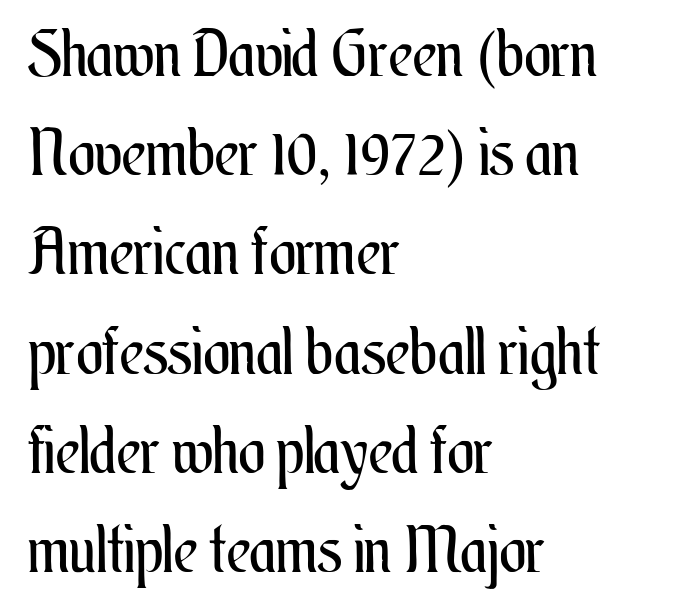
The image shows 64 px regular-weight, condensed type, upright; set left-aligned, normal line spacing (1.55x), normal letter spacing, not underlined; medium stroke contrast and a small x-height.
